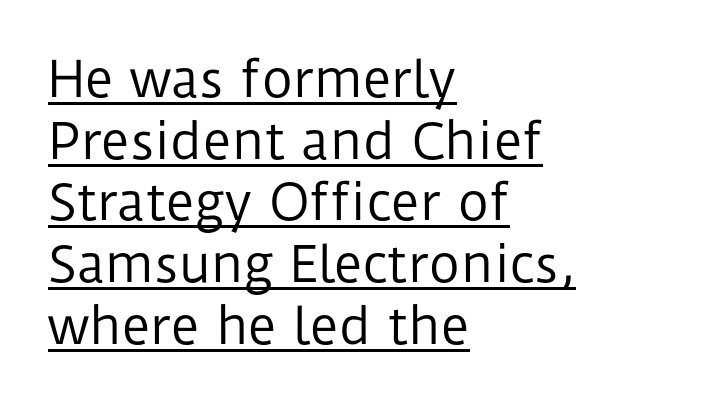
{"serif": "no", "italic": "no", "bold": "no", "weight": "regular", "width": "normal", "stroke_contrast": "low", "x_height": "medium", "monospaced": "no", "underline": "yes", "align": "left", "line_spacing": "normal", "line_spacing_ratio": 1.26, "letter_spacing": "normal", "letter_spacing_em": 0.0, "glyph_px": 49}
